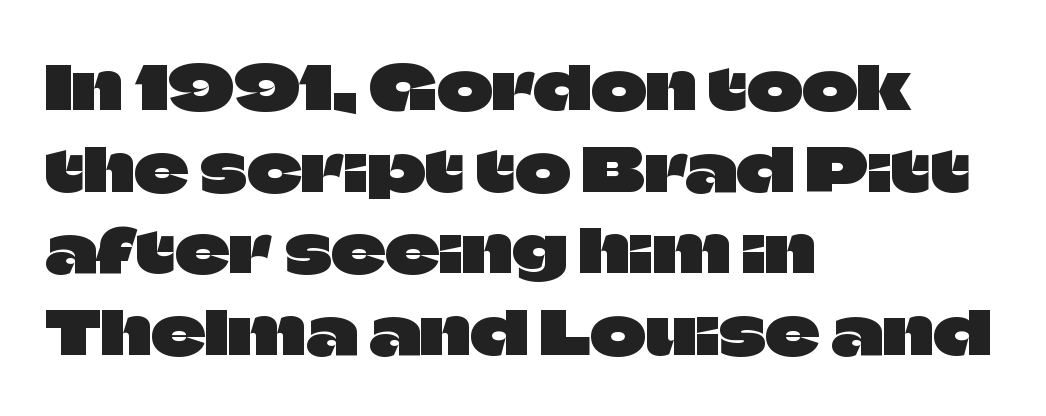
This sample uses a sans-serif face. Does the copy run flush right? No — it runs flush left. Tall strokes in this sample are plumb rather than angled. The strip under each line holds only bare page. A normal amount of white space separates one row of letters from the next. This sample has the flowing, uneven cadence of proportional lettering.
